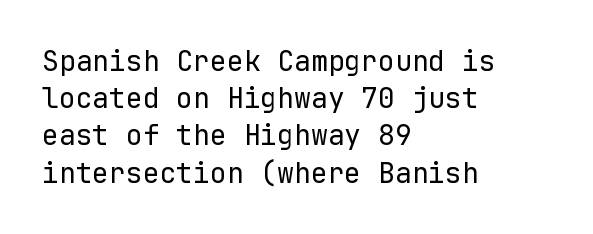
Is the letter spacing exaggerated? No — it looks like the ordinary default. A quiet, ordinary-to-light weight characterises the typeface. The letters march in equal steps, a hallmark of fixed-pitch type. Style check: upright. The string is rendered with underlining switched off.
